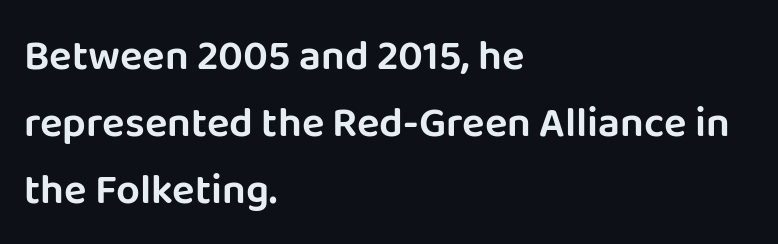
Q: Is the text italic (slanted)? A: No, it is upright.
Q: Is the typeface a serif or a sans-serif typeface? A: Sans-serif.
Q: Is the text underlined? A: No.
Q: How is the paragraph aligned? A: Left-aligned.
Q: Is the spacing between letters normal or unusually wide? A: Normal.
Q: Is the spacing between lines tight, normal or loose? A: Normal.
Q: Width (condensed, normal, or wide)? A: Normal.
Q: Stroke contrast? A: Low.
Q: x-height? A: Large.
Q: Monospaced? A: No.
